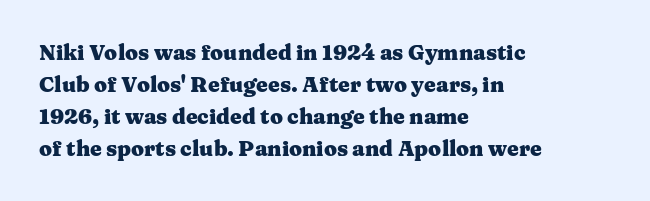
The type sits square on the baseline with zero lean. Summary of weight: heavy, a full bold. Interline gaps are of average width in this sample. The type is set solid horizontally, with unmodified tracking. Underline: absent.
